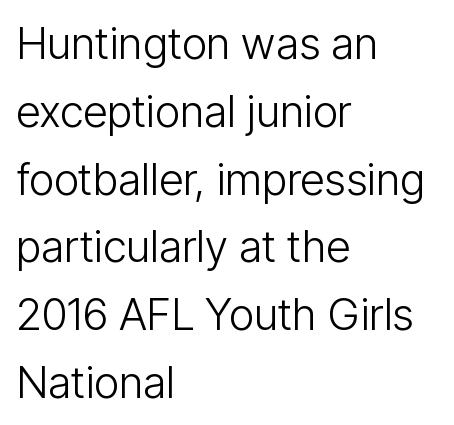
{"serif": "no", "italic": "no", "bold": "no", "weight": "light", "width": "condensed", "stroke_contrast": "low", "x_height": "medium", "monospaced": "no", "underline": "no", "align": "left", "line_spacing": "normal", "line_spacing_ratio": 1.54, "letter_spacing": "normal", "letter_spacing_em": 0.0, "glyph_px": 44}
